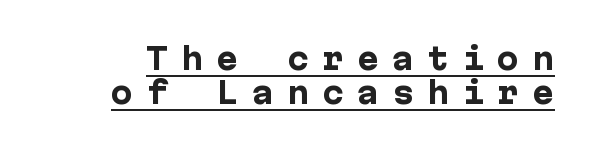
Q: Is the text bold? A: Yes.
Q: Is the text italic (slanted)? A: No, it is upright.
Q: Is the typeface a serif or a sans-serif typeface? A: Sans-serif.
Q: Is the text underlined? A: Yes.
Q: Is the spacing between letters normal or unusually wide? A: Unusually wide.
Q: Width (condensed, normal, or wide)? A: Normal.
Q: Stroke contrast? A: Low.
Q: x-height? A: Medium.
